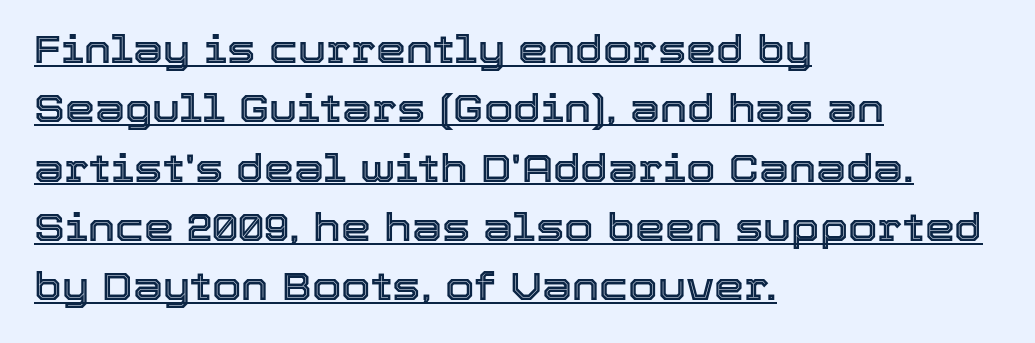
{"italic": "no", "width": "normal", "x_height": "medium", "monospaced": "no", "underline": "yes", "align": "left", "line_spacing": "normal", "line_spacing_ratio": 1.56, "letter_spacing": "normal", "letter_spacing_em": 0.0, "glyph_px": 38}
